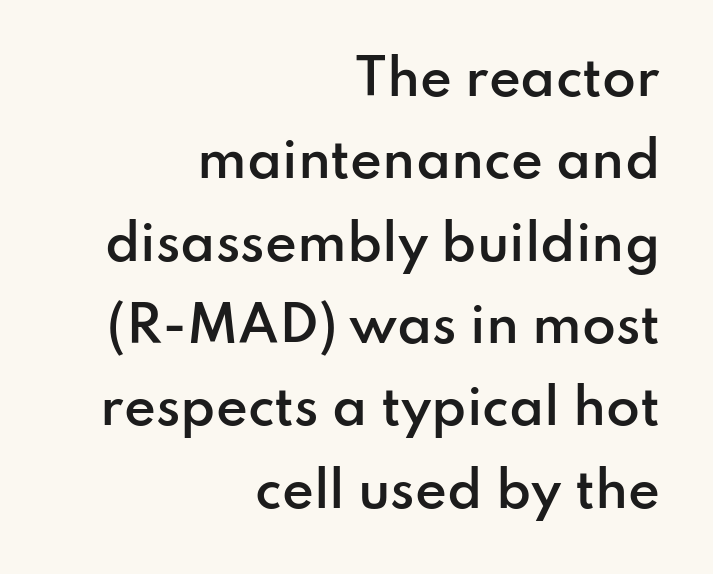
The image shows 49 px semibold sans-serif type, upright; set right-aligned, normal line spacing (1.68x), normal letter spacing, not underlined; low stroke contrast and a small x-height.
